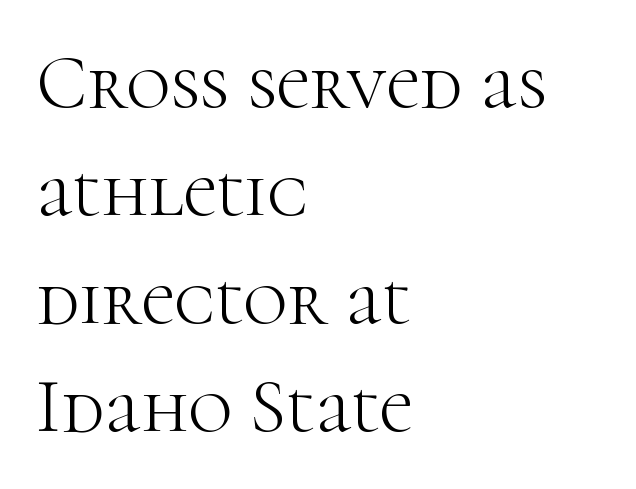
{"serif": "yes", "italic": "no", "bold": "no", "weight": "light", "width": "normal", "stroke_contrast": "high", "x_height": "medium", "monospaced": "no", "underline": "no", "align": "left", "line_spacing": "normal", "line_spacing_ratio": 1.42, "letter_spacing": "normal", "letter_spacing_em": 0.0, "glyph_px": 76}
